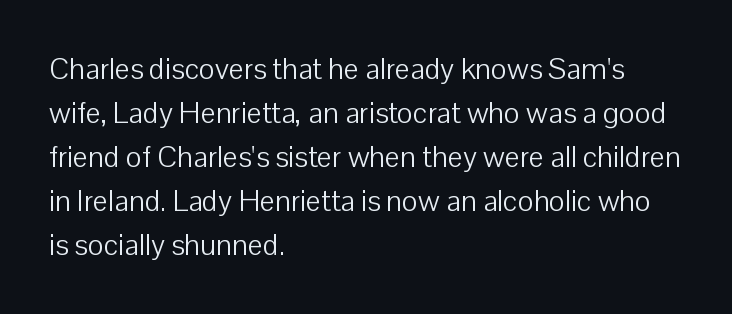
Q: Is the text bold? A: No.
Q: Is the text italic (slanted)? A: No, it is upright.
Q: Is the typeface a serif or a sans-serif typeface? A: Sans-serif.
Q: Is the text underlined? A: No.
Q: How is the paragraph aligned? A: Left-aligned.
Q: Is the spacing between letters normal or unusually wide? A: Normal.
Q: Is the spacing between lines tight, normal or loose? A: Normal.
Q: Width (condensed, normal, or wide)? A: Normal.
Q: Stroke contrast? A: Low.
Q: x-height? A: Medium.
Q: Monospaced? A: No.
